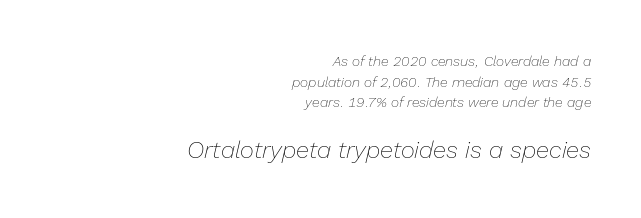
The image shows 24 px text type, italic (leaning right); set right-aligned, normal line spacing (1.48x), normal letter spacing, not underlined; the second (bottom) block is 1.71x larger.
